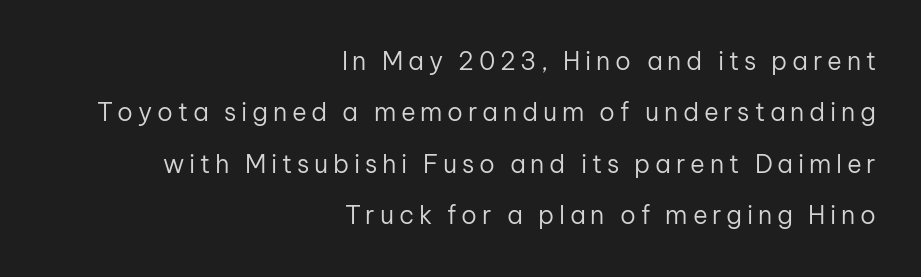
The image shows 25 px text type, upright; set right-aligned, loose line spacing (2.06x), not underlined.
